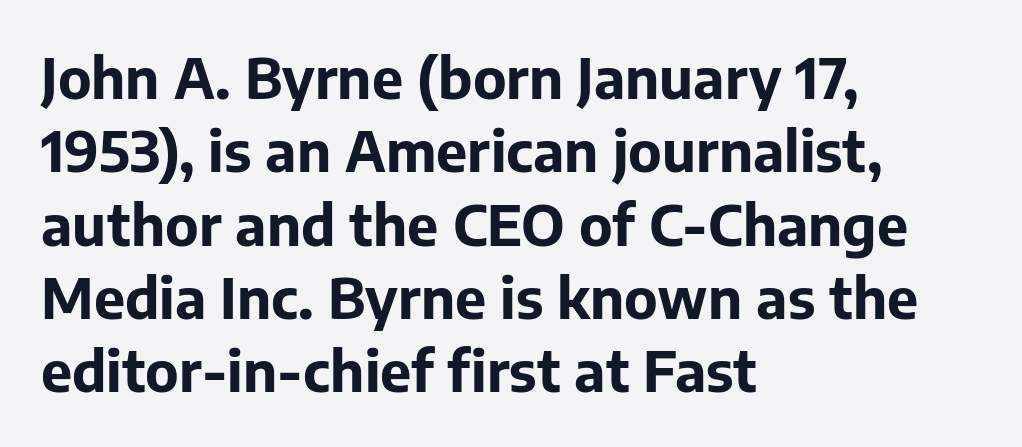
Q: Is the text bold? A: Yes.
Q: Is the text italic (slanted)? A: No, it is upright.
Q: Is the typeface a serif or a sans-serif typeface? A: Sans-serif.
Q: Is the text underlined? A: No.
Q: How is the paragraph aligned? A: Left-aligned.
Q: Is the spacing between letters normal or unusually wide? A: Normal.
Q: Is the spacing between lines tight, normal or loose? A: Normal.
Q: Width (condensed, normal, or wide)? A: Normal.
Q: Stroke contrast? A: Low.
Q: x-height? A: Medium.
Q: Monospaced? A: No.
